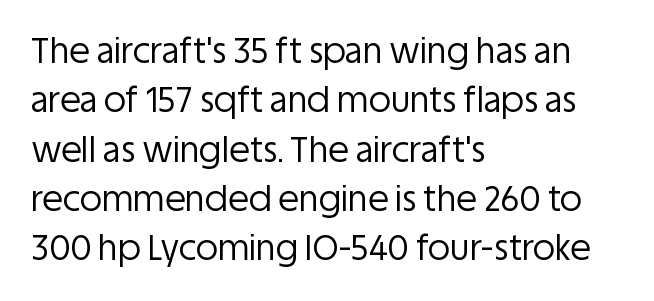
These lines are rendered in a variable-pitch font. A bare baseline throughout the passage. How would I describe the line gaps? Plain and ordinary. Does the type have serifs? No, each stem ends abruptly.
